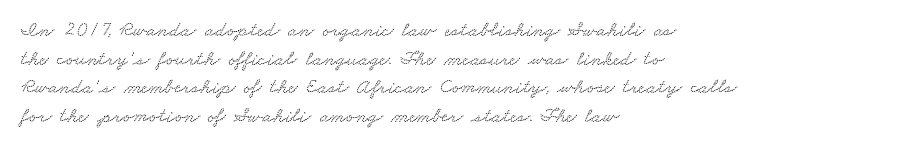
The image shows 21 px text type; set left-aligned, normal line spacing (1.36x), normal letter spacing, not underlined.
